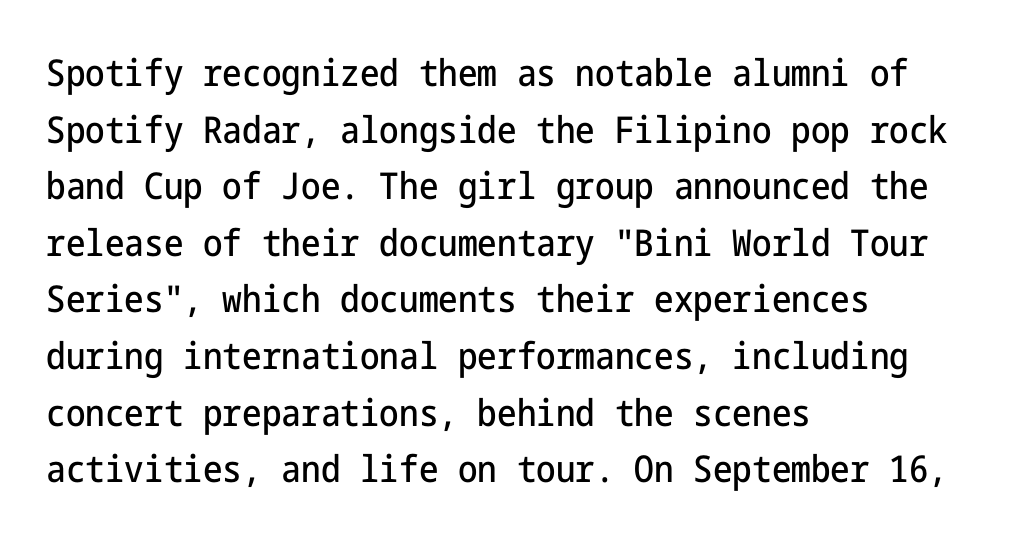
Q: Is the text italic (slanted)? A: No, it is upright.
Q: Is the typeface a serif or a sans-serif typeface? A: Sans-serif.
Q: Is the text underlined? A: No.
Q: How is the paragraph aligned? A: Left-aligned.
Q: Is the spacing between letters normal or unusually wide? A: Normal.
Q: Is the spacing between lines tight, normal or loose? A: Normal.
Q: Width (condensed, normal, or wide)? A: Condensed.
Q: Stroke contrast? A: Low.
Q: x-height? A: Medium.
